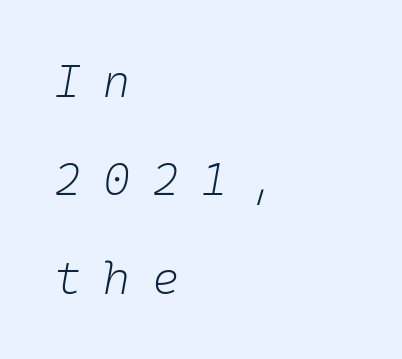
{"italic": "yes", "lean": "right", "slant_degrees": 10, "bold": "no", "weight": "light", "width": "normal", "stroke_contrast": "low", "x_height": "medium", "monospaced": "yes", "underline": "no", "align": "left", "line_spacing": "loose", "line_spacing_ratio": 2.14, "letter_spacing": "wide", "letter_spacing_em": 0.48, "glyph_px": 46}
